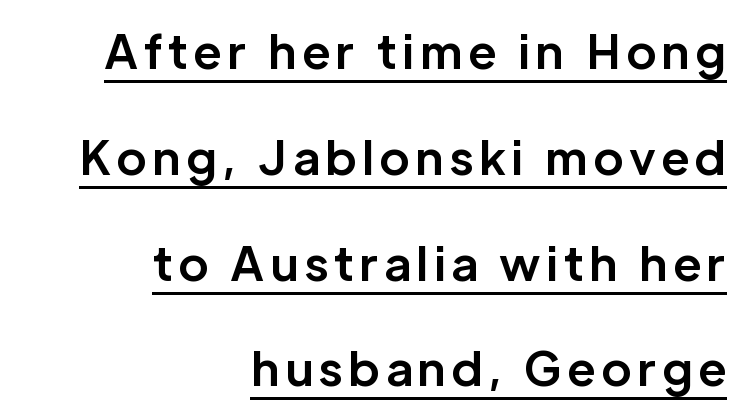
Notice how the stems are strictly vertical — no italics here. Type style note: lacks serifs. Heft: maximum for text — a bold. Does a line run under the words? Yes, clearly. A typesetter would call this leading open, well beyond the default. Is this a fixed-width face? No — the glyphs have proportional, varying widths.
